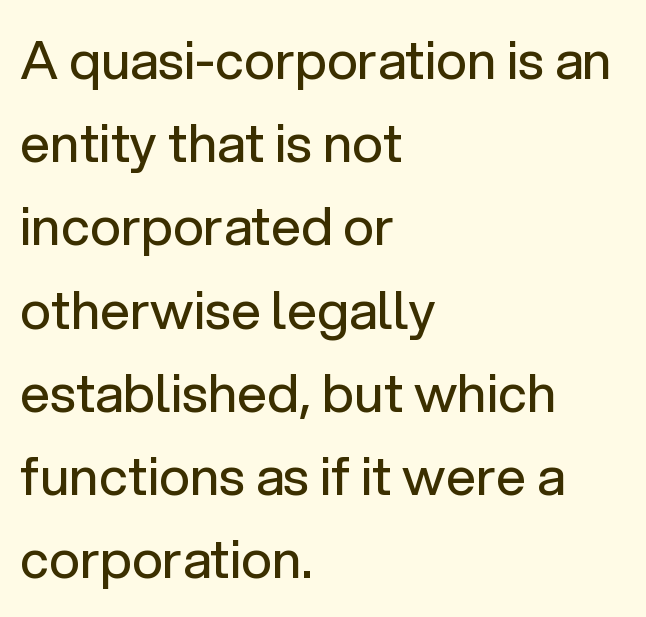
Q: Is the text bold? A: No.
Q: Is the text italic (slanted)? A: No, it is upright.
Q: Is the typeface a serif or a sans-serif typeface? A: Sans-serif.
Q: Is the text underlined? A: No.
Q: How is the paragraph aligned? A: Left-aligned.
Q: Is the spacing between letters normal or unusually wide? A: Normal.
Q: Is the spacing between lines tight, normal or loose? A: Normal.
Q: Width (condensed, normal, or wide)? A: Normal.
Q: Stroke contrast? A: Low.
Q: x-height? A: Medium.
Q: Monospaced? A: No.
